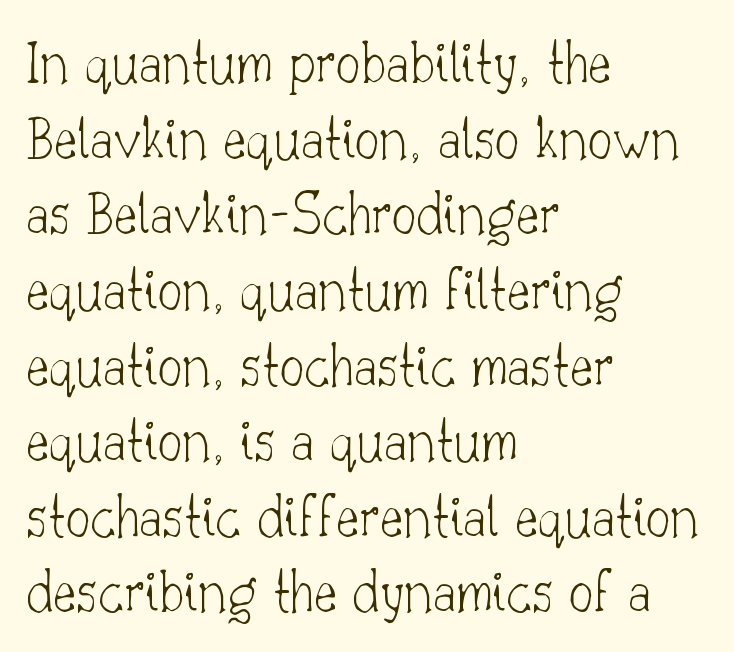
The image shows 62 px thin serif type, upright; set left-aligned, line spacing 1.22x, normal letter spacing, not underlined; low stroke contrast and a small x-height.
